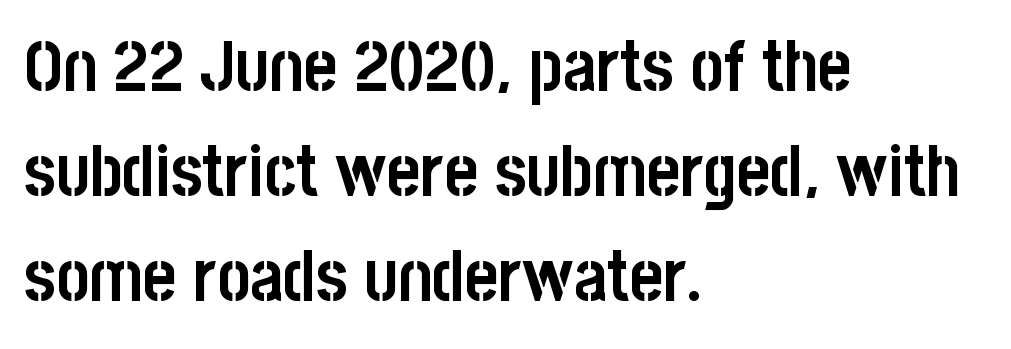
A typesetter would mark this as roman, not italic. Heavy-handed strokes throughout: this text is bold. Students, note that the glyphs here touch the page at normal intervals. Check under the words: just untouched page.
